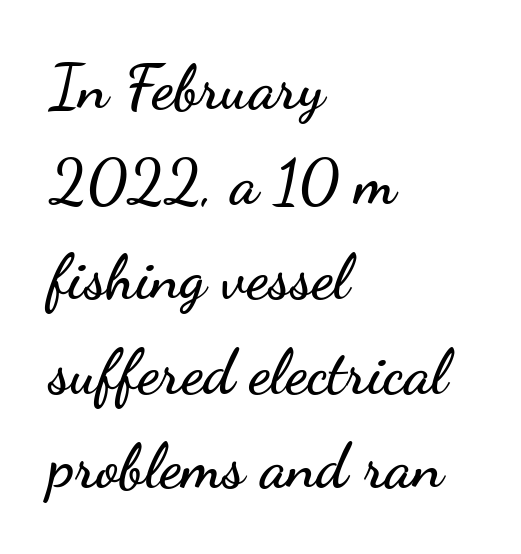
The image shows 62 px wide sans-serif type; set left-aligned, normal line spacing (1.53x), normal letter spacing, not underlined; low stroke contrast and a small x-height.
